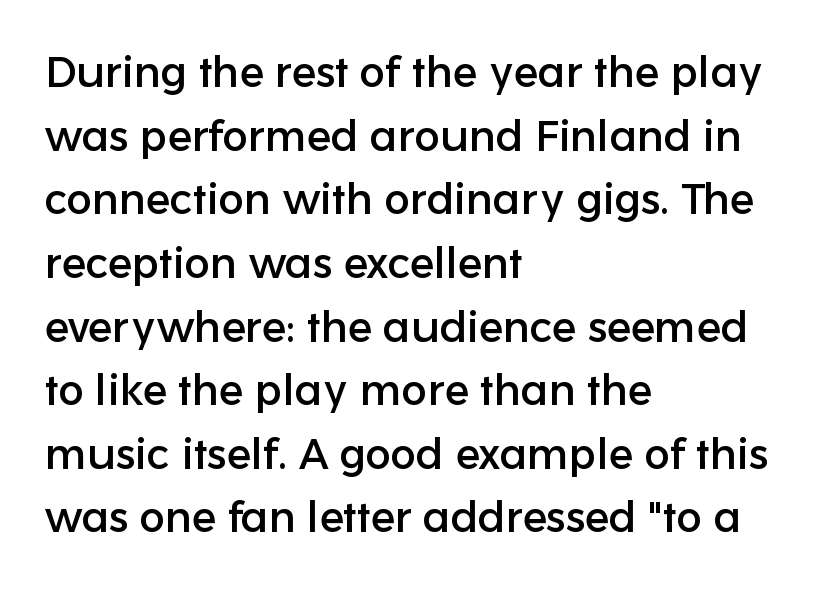
The image shows 43 px sans-serif type, upright; set left-aligned, normal line spacing (1.48x), normal letter spacing, not underlined; low stroke contrast and a medium x-height.
